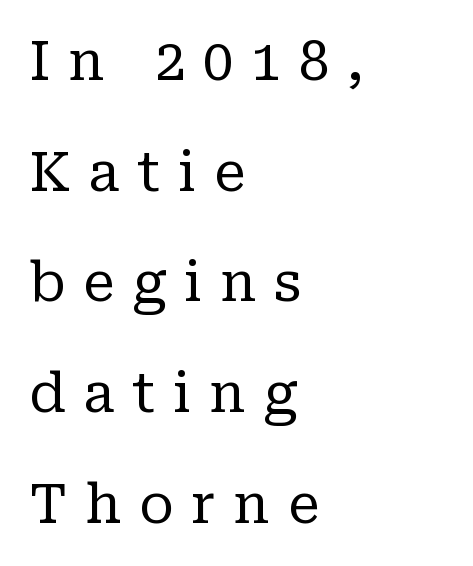
Q: Is the text bold? A: No.
Q: Is the text italic (slanted)? A: No, it is upright.
Q: Is the typeface a serif or a sans-serif typeface? A: Serif.
Q: Is the text underlined? A: No.
Q: How is the paragraph aligned? A: Left-aligned.
Q: Is the spacing between letters normal or unusually wide? A: Unusually wide.
Q: Is the spacing between lines tight, normal or loose? A: Loose.
Q: Width (condensed, normal, or wide)? A: Normal.
Q: Stroke contrast? A: Low.
Q: x-height? A: Medium.
Q: Monospaced? A: No.
